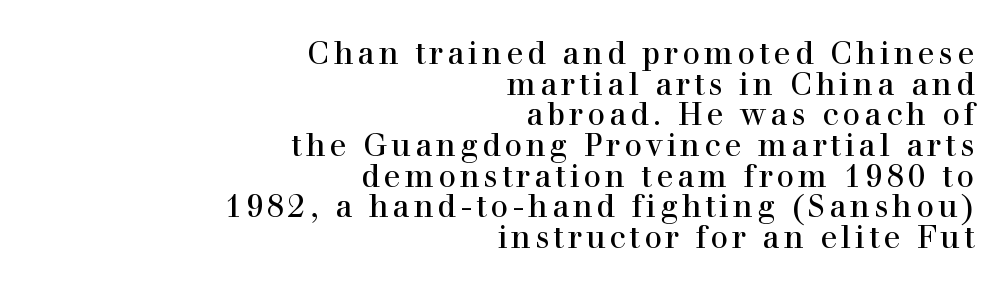
Q: Is the text italic (slanted)? A: No, it is upright.
Q: Is the typeface a serif or a sans-serif typeface? A: Serif.
Q: Is the text underlined? A: No.
Q: How is the paragraph aligned? A: Right-aligned.
Q: Is the spacing between lines tight, normal or loose? A: Tight.
Q: Width (condensed, normal, or wide)? A: Normal.
Q: x-height? A: Medium.
Q: Monospaced? A: No.
